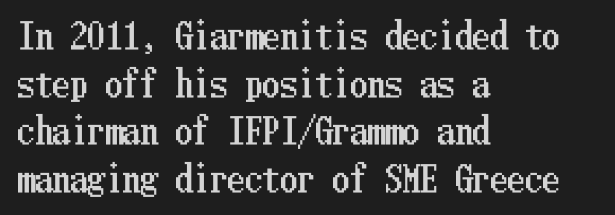
Q: Is the text italic (slanted)? A: No, it is upright.
Q: Is the text underlined? A: No.
Q: How is the paragraph aligned? A: Left-aligned.
Q: Is the spacing between letters normal or unusually wide? A: Normal.
Q: Is the spacing between lines tight, normal or loose? A: Normal.
Q: Width (condensed, normal, or wide)? A: Condensed.
Q: Stroke contrast? A: Low.
Q: x-height? A: Medium.
